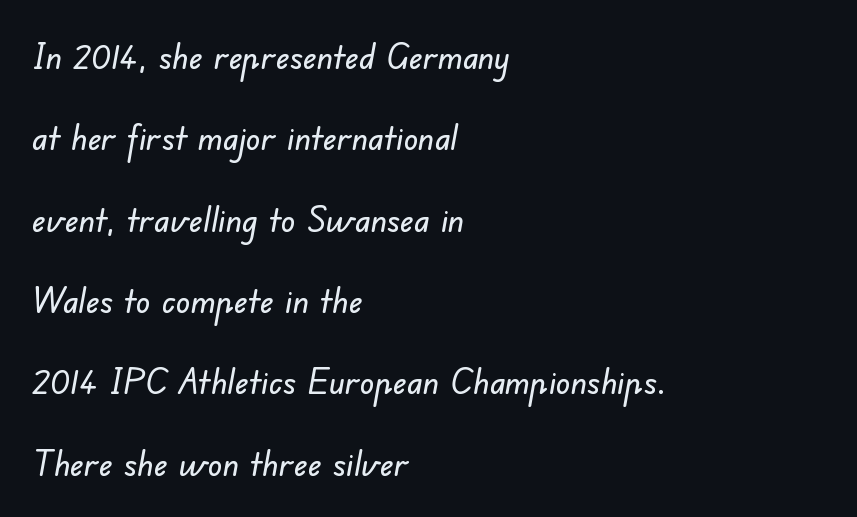
The image shows 36 px sans-serif type; set left-aligned, loose line spacing (2.26x), normal letter spacing, not underlined; low stroke contrast and a small x-height.
